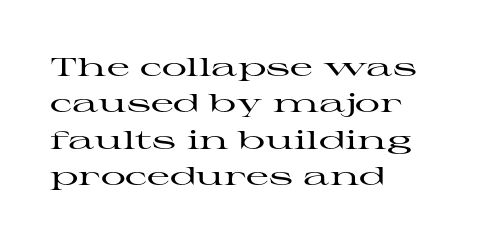
Plain, unruled lines of type. The type is set solid horizontally, with unmodified tracking. Tall strokes in this sample are plumb rather than angled. Regarding leading, the lines here are spaced in the standard way.
